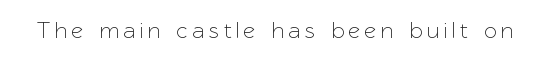
{"italic": "no", "underline": "no", "letter_spacing": "wide", "letter_spacing_em": 0.21, "glyph_px": 23}
